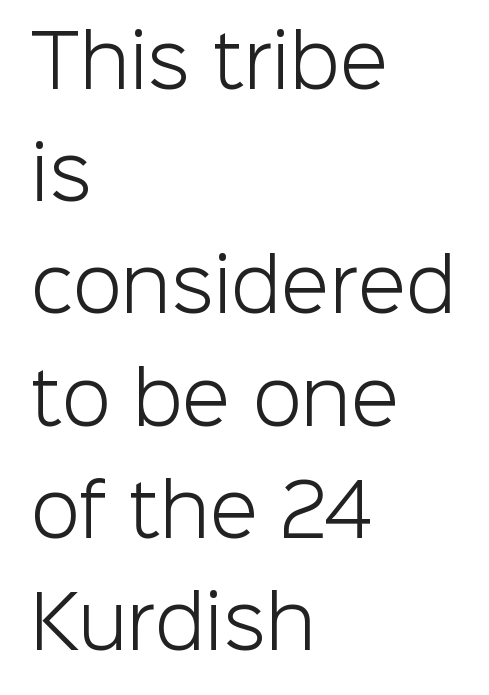
The setting favours the left margin, as ordinary paragraphs usually do. Vertical stems look standard width or narrower in stroke. The space beneath each line is pristine and unruled. Vertical strokes here are truly vertical. Here the glyphs are tracked normally, forming tight word shapes. Think of a printed novel: that variable character pitch is what you see here.
